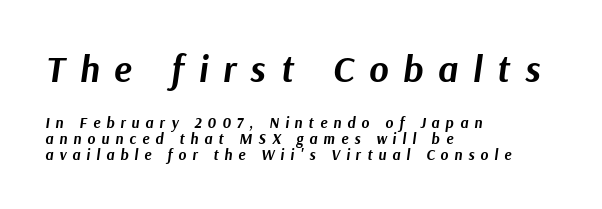
Q: Is the text bold? A: Yes.
Q: Is the text italic (slanted)? A: Yes, it leans right by about 9 degrees.
Q: Is the text underlined? A: No.
Q: How is the paragraph aligned? A: Left-aligned.
Q: Is the spacing between letters normal or unusually wide? A: Unusually wide.
Q: Is the spacing between lines tight, normal or loose? A: Tight.
Q: Which block of text is set in a larger size, the first (top) or the second (bottom)? A: The first (top) one.
Q: Width (condensed, normal, or wide)? A: Normal.
Q: Stroke contrast? A: Medium.
Q: x-height? A: Medium.
Q: Monospaced? A: No.
